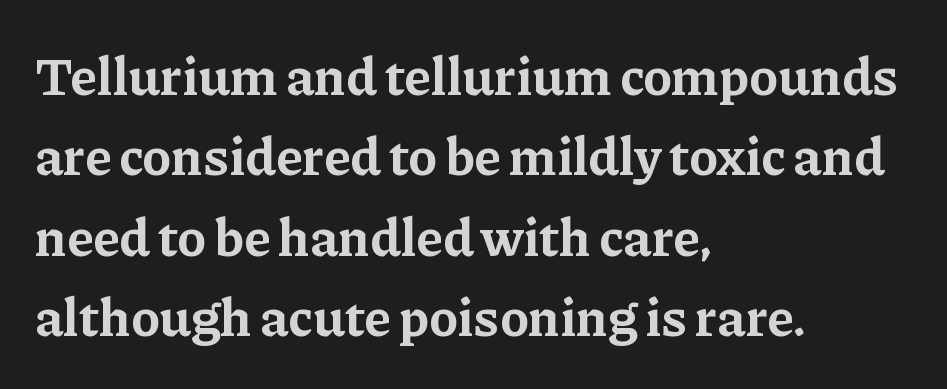
Quick note: underline off. This rendering leaves character spacing at its baseline value. Is the block centered? No — it sits flush against the left margin. A typesetter would call this proportional, since set widths differ per character.
